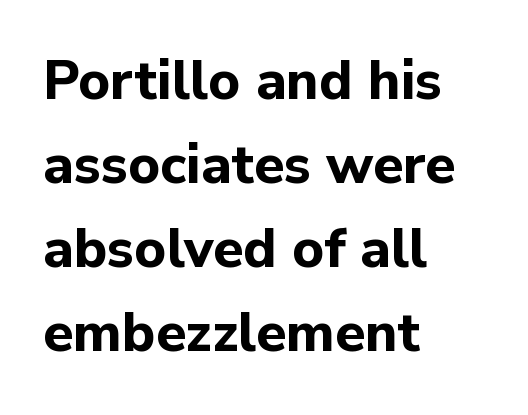
{"serif": "no", "italic": "no", "bold": "yes", "weight": "bold", "width": "normal", "stroke_contrast": "low", "x_height": "medium", "monospaced": "no", "underline": "no", "align": "left", "line_spacing": "normal", "line_spacing_ratio": 1.53, "letter_spacing": "normal", "letter_spacing_em": 0.0, "glyph_px": 55}
